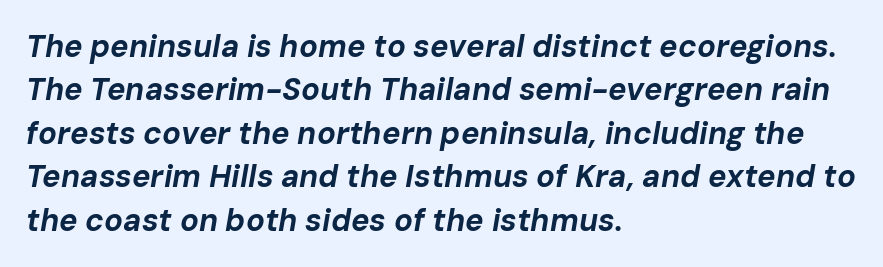
Q: Is the text bold? A: Yes.
Q: Is the text italic (slanted)? A: Yes, it leans right by about 10 degrees.
Q: Is the text underlined? A: No.
Q: How is the paragraph aligned? A: Left-aligned.
Q: Is the spacing between letters normal or unusually wide? A: Normal.
Q: Is the spacing between lines tight, normal or loose? A: Normal.
Q: Width (condensed, normal, or wide)? A: Normal.
Q: Stroke contrast? A: Low.
Q: x-height? A: Medium.
Q: Monospaced? A: No.
